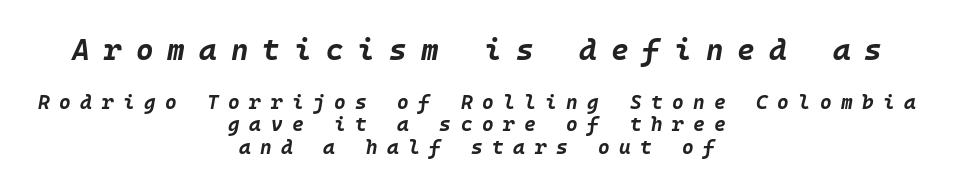
Q: Is the text bold? A: Yes.
Q: Is the text italic (slanted)? A: Yes, it leans right by about 10 degrees.
Q: Is the text underlined? A: No.
Q: How is the paragraph aligned? A: Centered.
Q: Is the spacing between letters normal or unusually wide? A: Unusually wide.
Q: Is the spacing between lines tight, normal or loose? A: Tight.
Q: Which block of text is set in a larger size, the first (top) or the second (bottom)? A: The first (top) one.
Q: Width (condensed, normal, or wide)? A: Normal.
Q: Stroke contrast? A: Low.
Q: x-height? A: Large.
